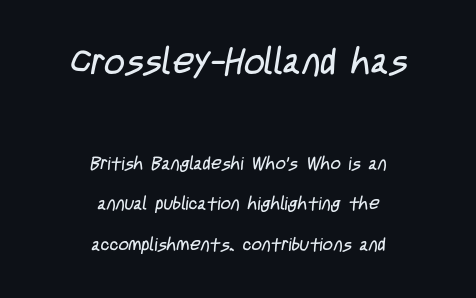
The image shows 36 px regular-weight, condensed sans-serif type; set centered, loose line spacing (2.25x), normal letter spacing, not underlined; the first (top) block is 2.0x larger; low stroke contrast and a large x-height.
